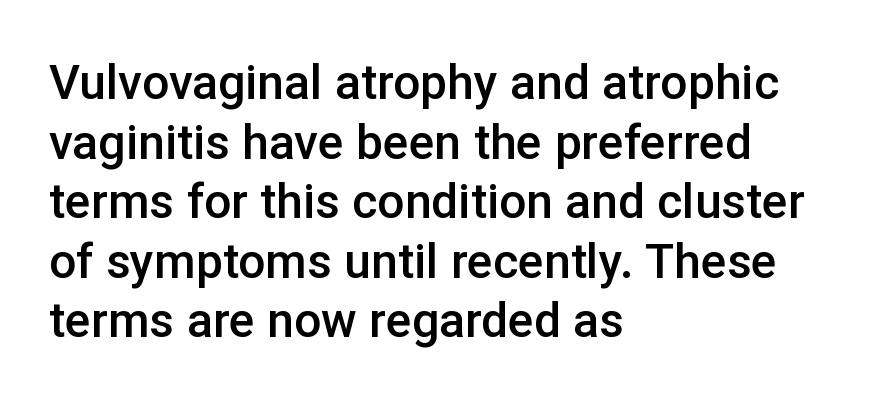
This is moderately heavy type, rendered in semibold. Character widths vary here, with narrow letters taking less room than wide ones. The lines in this sample share a left origin and differ only in where they stop. Ascenders rise straight up at ninety degrees. The foot of each line stays bare and open. Grotesque or geometric, the face here clearly has no serifs.
